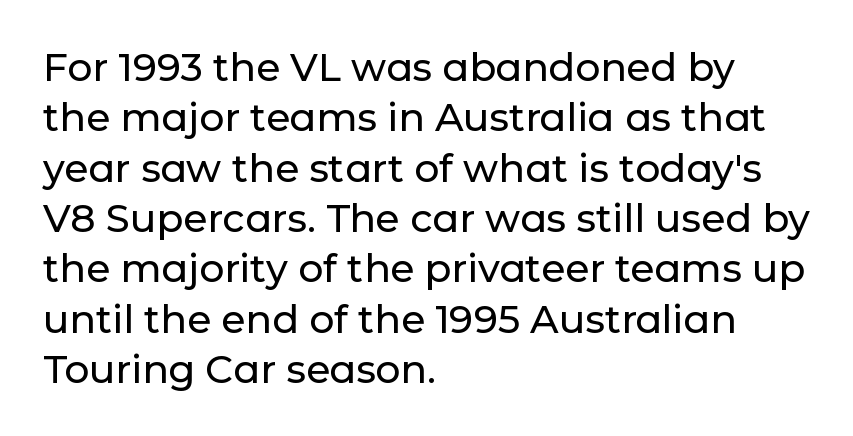
Q: Is the text italic (slanted)? A: No, it is upright.
Q: Is the typeface a serif or a sans-serif typeface? A: Sans-serif.
Q: Is the text underlined? A: No.
Q: How is the paragraph aligned? A: Left-aligned.
Q: Is the spacing between letters normal or unusually wide? A: Normal.
Q: Is the spacing between lines tight, normal or loose? A: Normal.
Q: Width (condensed, normal, or wide)? A: Normal.
Q: Stroke contrast? A: Low.
Q: x-height? A: Medium.
Q: Monospaced? A: No.
